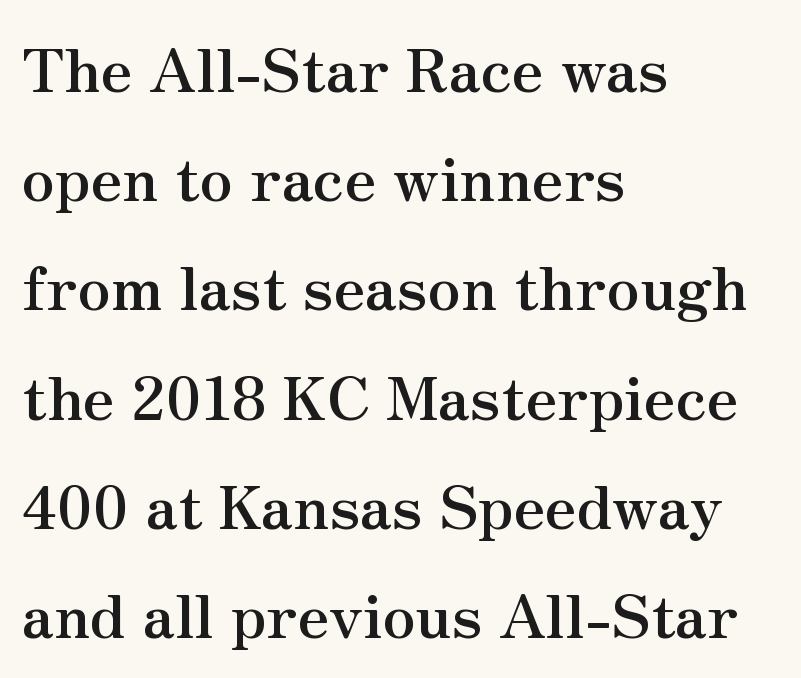
Q: Is the text bold? A: Yes.
Q: Is the text italic (slanted)? A: No, it is upright.
Q: Is the typeface a serif or a sans-serif typeface? A: Serif.
Q: Is the text underlined? A: No.
Q: How is the paragraph aligned? A: Left-aligned.
Q: Is the spacing between letters normal or unusually wide? A: Normal.
Q: Width (condensed, normal, or wide)? A: Normal.
Q: Stroke contrast? A: Medium.
Q: x-height? A: Small.
Q: Monospaced? A: No.
